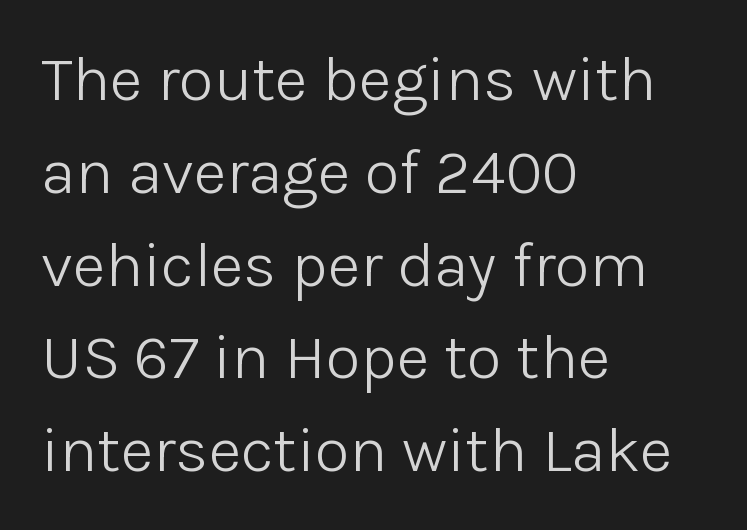
The image shows 64 px light sans-serif type, upright; set left-aligned, normal line spacing (1.45x), normal letter spacing, not underlined; low stroke contrast and a medium x-height.
